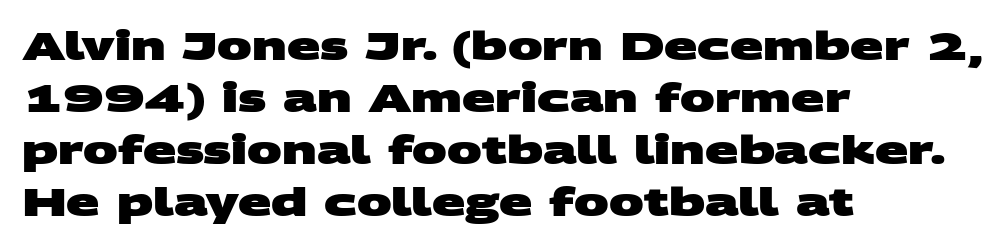
{"serif": "no", "bold": "yes", "weight": "heavy", "width": "wide", "stroke_contrast": "medium", "x_height": "large", "monospaced": "no", "underline": "no", "align": "left", "line_spacing": "normal", "line_spacing_ratio": 1.33, "letter_spacing": "normal", "letter_spacing_em": 0.0, "glyph_px": 39}
